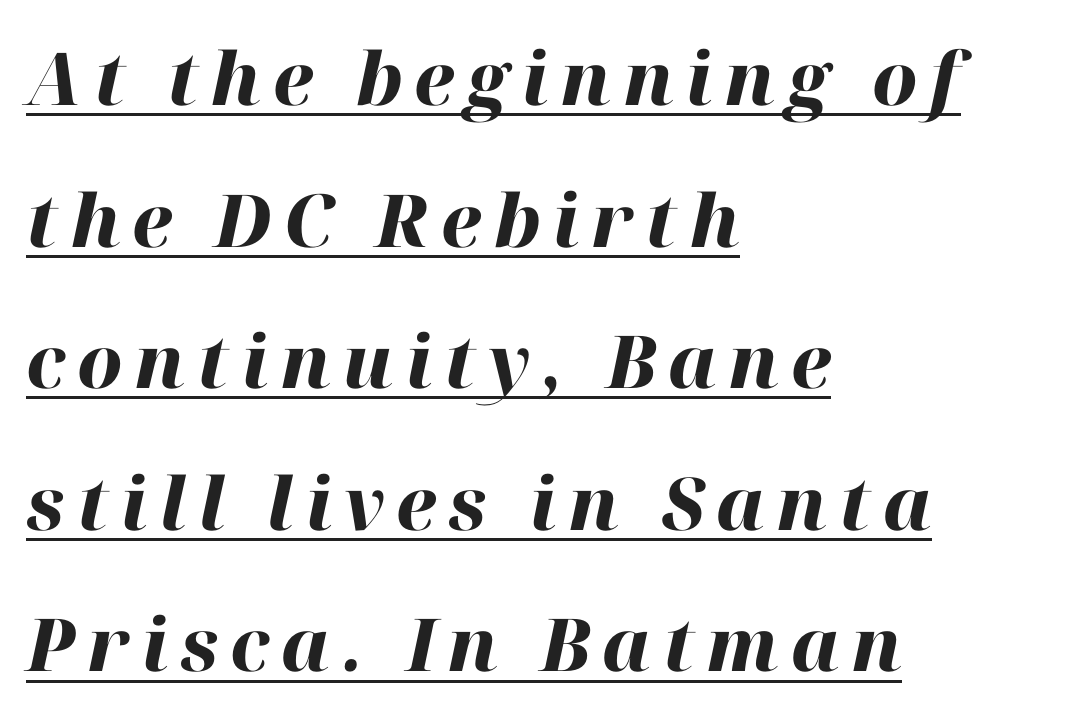
Q: Is the text bold? A: Yes.
Q: Is the text italic (slanted)? A: Yes, it leans right by about 12 degrees.
Q: Is the text underlined? A: Yes.
Q: How is the paragraph aligned? A: Left-aligned.
Q: Is the spacing between lines tight, normal or loose? A: Loose.
Q: Width (condensed, normal, or wide)? A: Normal.
Q: Stroke contrast? A: High.
Q: x-height? A: Medium.
Q: Monospaced? A: No.
